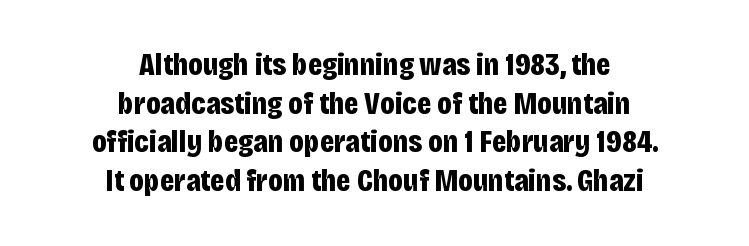
{"serif": "no", "italic": "no", "bold": "yes", "weight": "bold", "width": "condensed", "stroke_contrast": "low", "x_height": "large", "monospaced": "no", "underline": "no", "align": "center", "line_spacing_ratio": 1.21, "letter_spacing": "normal", "letter_spacing_em": 0.0, "glyph_px": 32}
